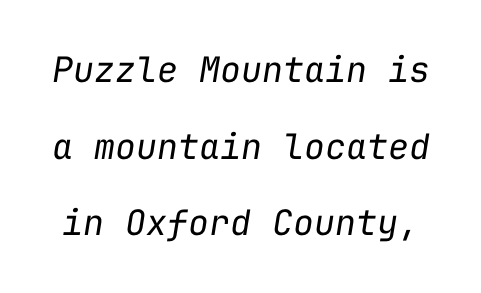
Q: Is the text bold? A: No.
Q: Is the text italic (slanted)? A: Yes, it leans right by about 9 degrees.
Q: Is the text underlined? A: No.
Q: Is the spacing between letters normal or unusually wide? A: Normal.
Q: Is the spacing between lines tight, normal or loose? A: Loose.
Q: Width (condensed, normal, or wide)? A: Normal.
Q: Stroke contrast? A: Low.
Q: x-height? A: Medium.
Q: Monospaced? A: Yes.
